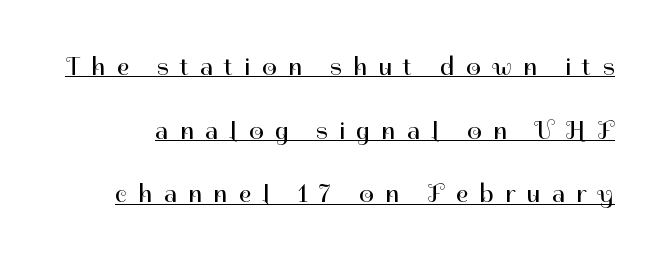
The image shows 26 px text type, upright; set loose line spacing (2.45x), unusually wide letter spacing (+0.44 em), underlined.
